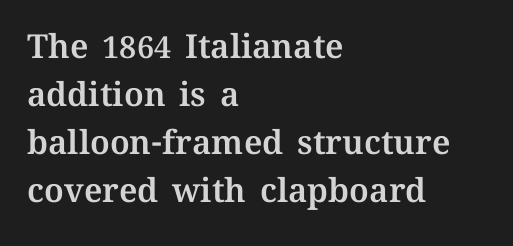
{"italic": "no", "width": "normal", "stroke_contrast": "medium", "x_height": "medium", "monospaced": "no", "underline": "no", "align": "left", "line_spacing": "normal", "line_spacing_ratio": 1.45, "letter_spacing": "normal", "letter_spacing_em": 0.0, "glyph_px": 33}
